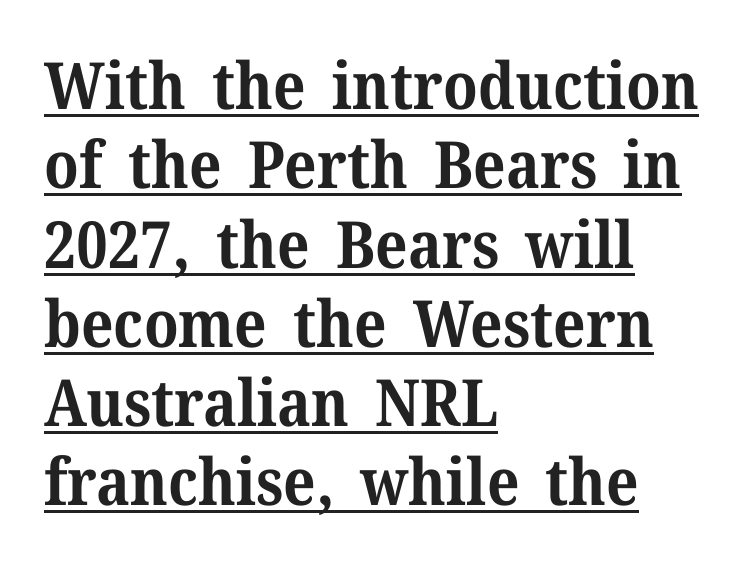
Q: Is the text bold? A: Yes.
Q: Is the text italic (slanted)? A: No, it is upright.
Q: Is the typeface a serif or a sans-serif typeface? A: Serif.
Q: Is the text underlined? A: Yes.
Q: How is the paragraph aligned? A: Left-aligned.
Q: Is the spacing between letters normal or unusually wide? A: Normal.
Q: Width (condensed, normal, or wide)? A: Normal.
Q: Stroke contrast? A: Medium.
Q: x-height? A: Medium.
Q: Monospaced? A: No.
